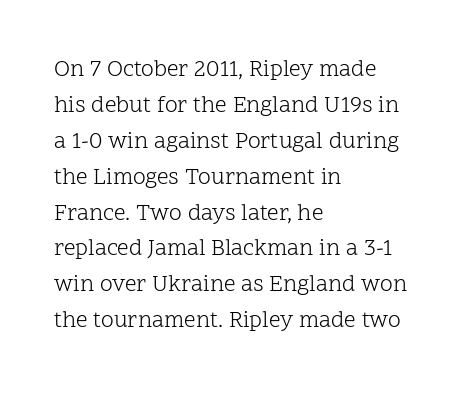
Q: Is the text bold? A: No.
Q: Is the text italic (slanted)? A: No, it is upright.
Q: Is the text underlined? A: No.
Q: How is the paragraph aligned? A: Left-aligned.
Q: Is the spacing between letters normal or unusually wide? A: Normal.
Q: Is the spacing between lines tight, normal or loose? A: Normal.
